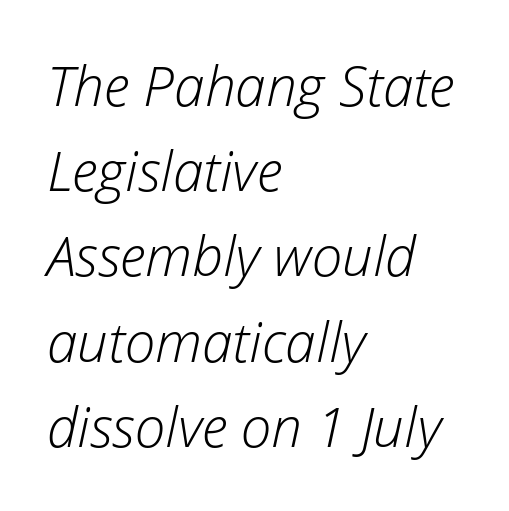
{"italic": "yes", "lean": "right", "slant_degrees": 12, "bold": "no", "weight": "light", "width": "normal", "stroke_contrast": "low", "x_height": "medium", "monospaced": "no", "underline": "no", "align": "left", "line_spacing": "normal", "line_spacing_ratio": 1.55, "letter_spacing": "normal", "letter_spacing_em": 0.0, "glyph_px": 55}
